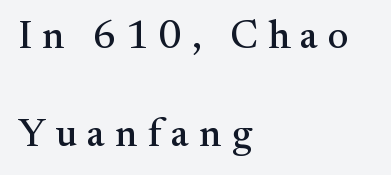
{"serif": "yes", "italic": "no", "width": "normal", "stroke_contrast": "medium", "x_height": "small", "monospaced": "no", "underline": "no", "align": "left", "line_spacing": "loose", "line_spacing_ratio": 2.45, "letter_spacing": "wide", "letter_spacing_em": 0.25, "glyph_px": 40}
